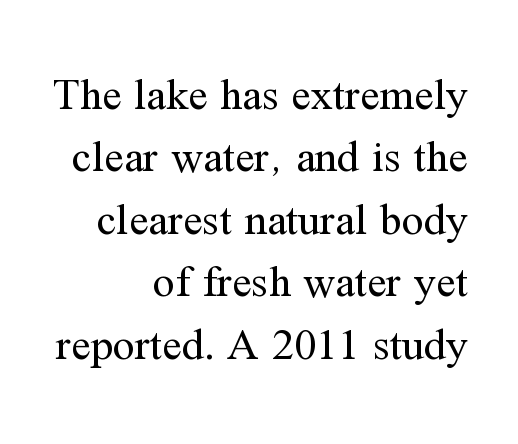
Q: Is the text bold? A: No.
Q: Is the text italic (slanted)? A: No, it is upright.
Q: Is the typeface a serif or a sans-serif typeface? A: Serif.
Q: Is the text underlined? A: No.
Q: How is the paragraph aligned? A: Right-aligned.
Q: Is the spacing between letters normal or unusually wide? A: Normal.
Q: Is the spacing between lines tight, normal or loose? A: Normal.
Q: Width (condensed, normal, or wide)? A: Normal.
Q: Stroke contrast? A: Medium.
Q: x-height? A: Medium.
Q: Monospaced? A: No.
